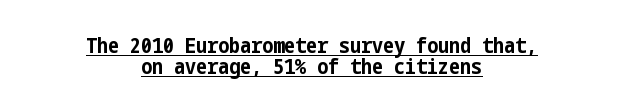
The image shows 22 px bold type, upright; set centered, tight line spacing (0.97x), normal letter spacing, underlined.
